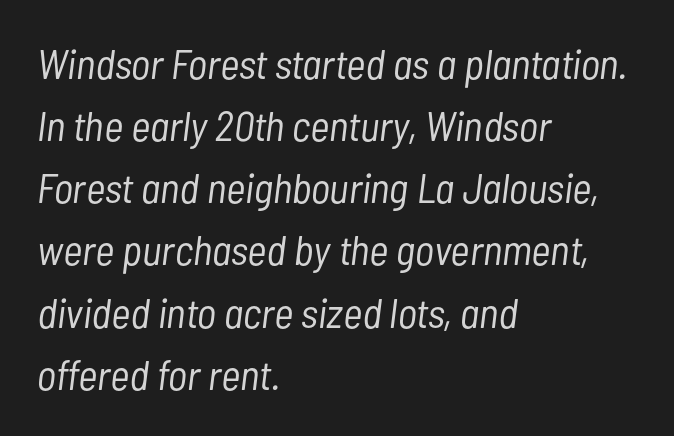
Q: Is the text bold? A: No.
Q: Is the text italic (slanted)? A: Yes, it leans right by about 7 degrees.
Q: Is the text underlined? A: No.
Q: How is the paragraph aligned? A: Left-aligned.
Q: Is the spacing between letters normal or unusually wide? A: Normal.
Q: Is the spacing between lines tight, normal or loose? A: Normal.
Q: Width (condensed, normal, or wide)? A: Condensed.
Q: Stroke contrast? A: Low.
Q: x-height? A: Medium.
Q: Monospaced? A: No.
